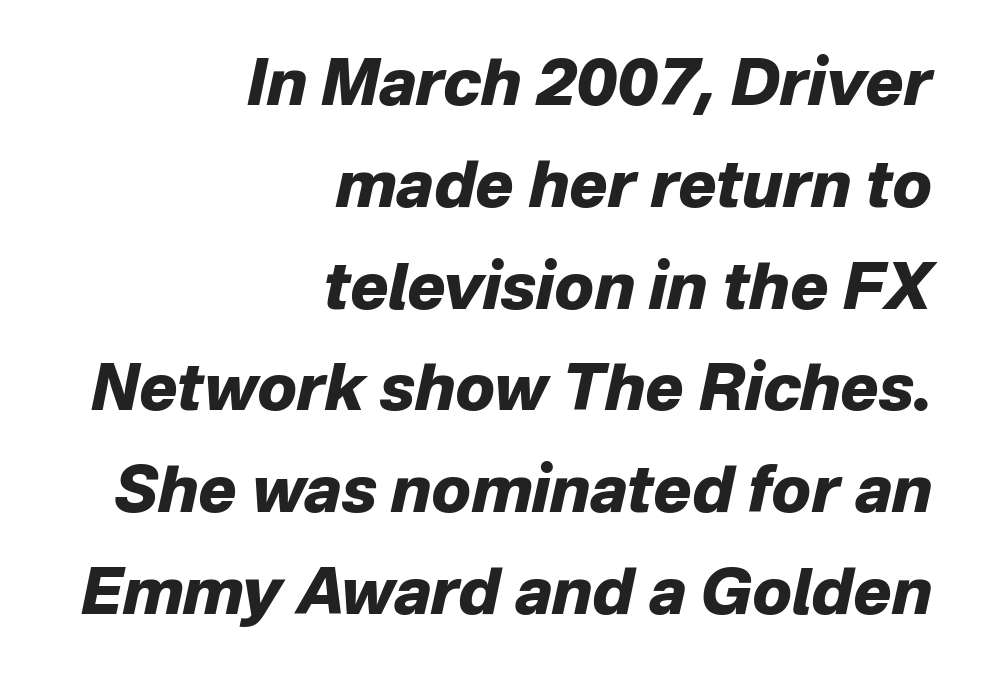
The image shows 64 px heavy type, italic (leaning right); set right-aligned, normal line spacing (1.59x), normal letter spacing, not underlined; low stroke contrast and a medium x-height.
